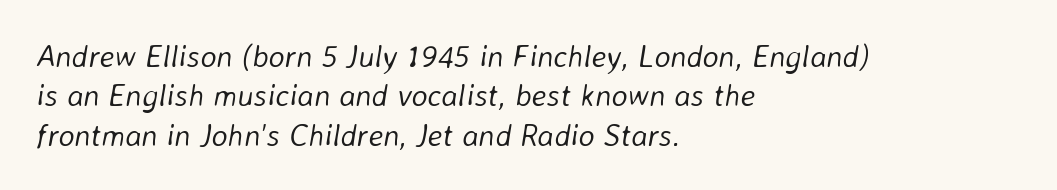
{"italic": "yes", "lean": "right", "slant_degrees": 8, "bold": "no", "weight": "light", "width": "normal", "stroke_contrast": "low", "x_height": "medium", "monospaced": "no", "underline": "no", "align": "left", "line_spacing": "normal", "line_spacing_ratio": 1.27, "letter_spacing": "normal", "letter_spacing_em": 0.0, "glyph_px": 31}
